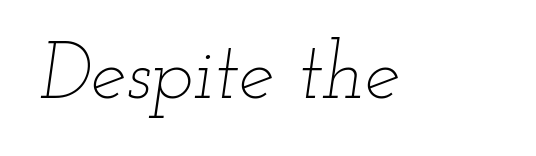
The image shows 80 px thin, wide type, italic (leaning right); set normal letter spacing, not underlined; low stroke contrast and a small x-height.
